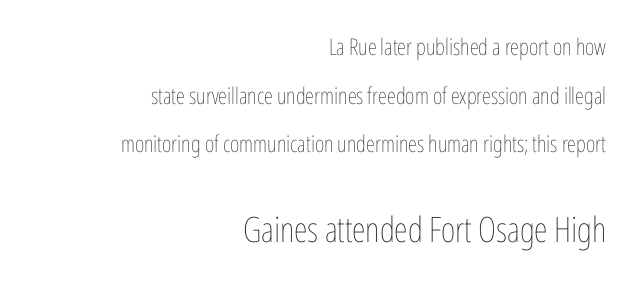
The image shows 35 px thin, condensed type, upright; set right-aligned, loose line spacing (2.11x), normal letter spacing, not underlined; the second (bottom) block is 1.52x larger; low stroke contrast and a medium x-height.
